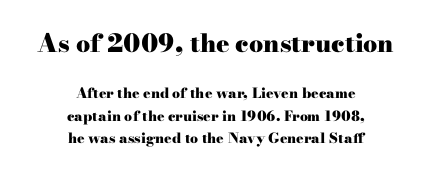
The image shows 25 px bold type, upright; set centered, normal line spacing (1.58x), normal letter spacing, not underlined; the first (top) block is 1.79x larger.
